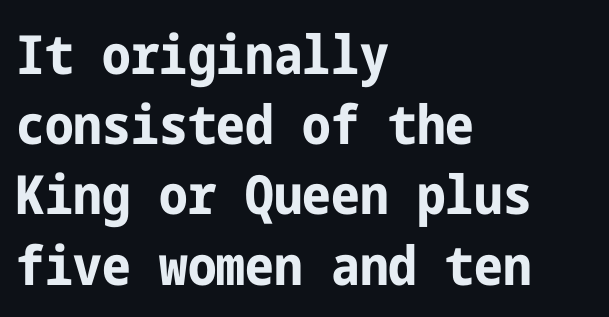
Q: Is the text bold? A: Yes.
Q: Is the text italic (slanted)? A: No, it is upright.
Q: Is the typeface a serif or a sans-serif typeface? A: Sans-serif.
Q: Is the text underlined? A: No.
Q: How is the paragraph aligned? A: Left-aligned.
Q: Is the spacing between letters normal or unusually wide? A: Normal.
Q: Is the spacing between lines tight, normal or loose? A: Normal.
Q: Width (condensed, normal, or wide)? A: Condensed.
Q: Stroke contrast? A: Low.
Q: x-height? A: Medium.
